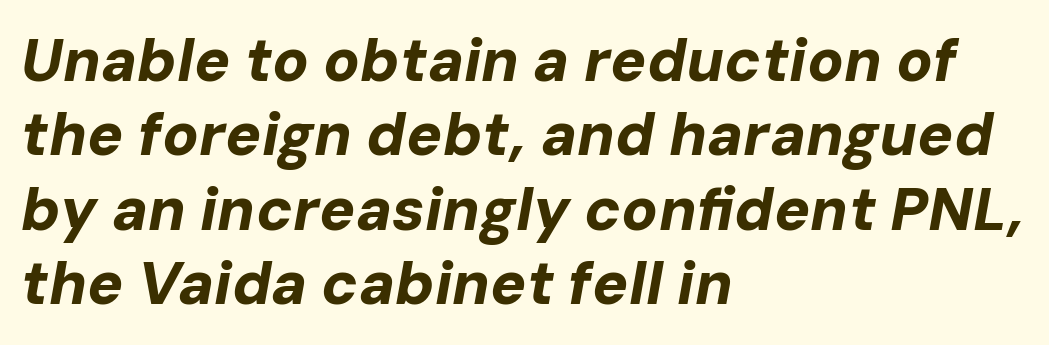
Q: Is the text bold? A: Yes.
Q: Is the text italic (slanted)? A: Yes, it leans right by about 10 degrees.
Q: Is the text underlined? A: No.
Q: How is the paragraph aligned? A: Left-aligned.
Q: Is the spacing between letters normal or unusually wide? A: Normal.
Q: Width (condensed, normal, or wide)? A: Normal.
Q: Stroke contrast? A: Low.
Q: x-height? A: Medium.
Q: Monospaced? A: No.
